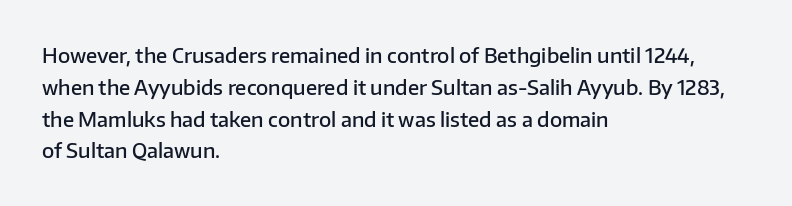
The image shows 20 px text type, upright; set left-aligned, normal line spacing (1.59x), normal letter spacing, not underlined.
